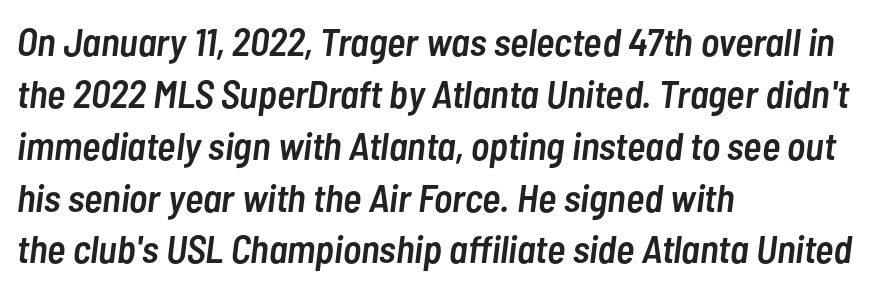
Q: Is the text bold? A: Semi-bold.
Q: Is the text italic (slanted)? A: Yes, it leans right by about 7 degrees.
Q: Is the text underlined? A: No.
Q: How is the paragraph aligned? A: Left-aligned.
Q: Is the spacing between letters normal or unusually wide? A: Normal.
Q: Is the spacing between lines tight, normal or loose? A: Normal.
Q: Width (condensed, normal, or wide)? A: Condensed.
Q: Stroke contrast? A: Low.
Q: x-height? A: Medium.
Q: Monospaced? A: No.
